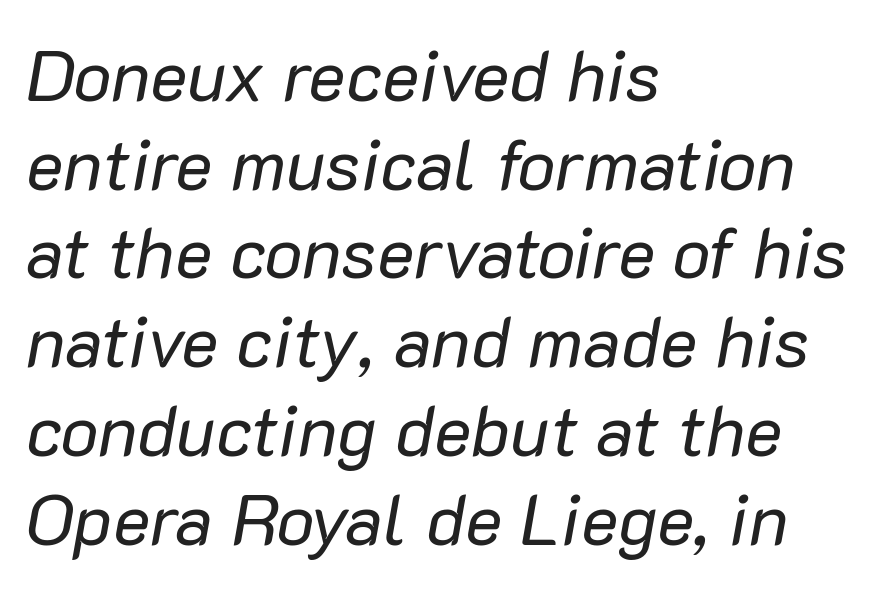
In terms of posture, this sample is oblique. Vertical spacing — default. Proportional: the letters do not fall into vertical columns. Nobody touched the tracking dial on this one.
